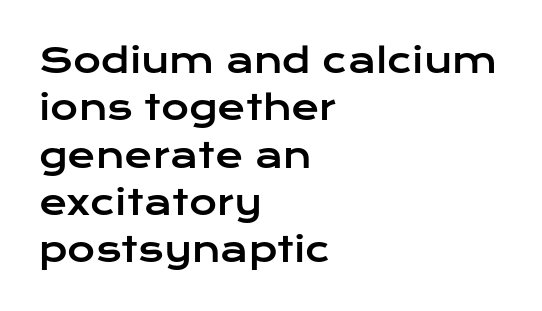
This rendering uses left alignment, leaving the right contour irregular. Looks like regular typesetting: each glyph gets only the width it needs. Baseline-to-baseline distance is the conventional proportion of letter height. Regarding serifs, this sample does without them.
